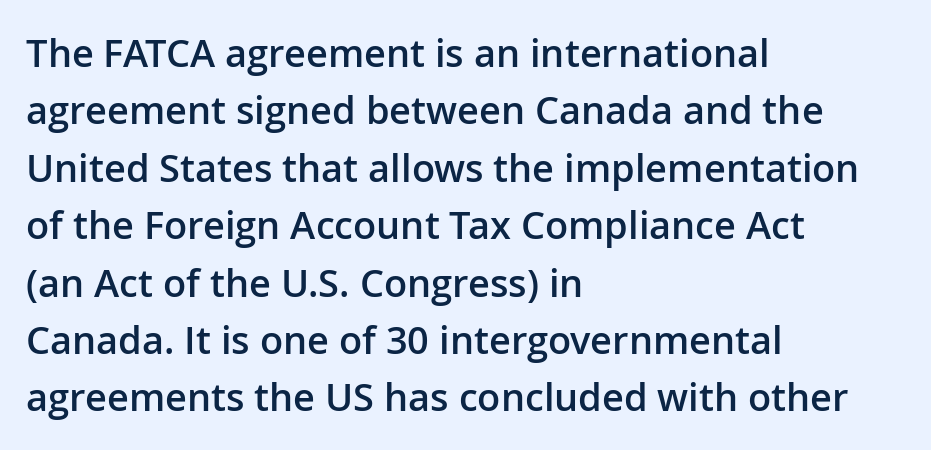
{"serif": "no", "italic": "no", "bold": "semi", "weight": "semibold", "width": "normal", "stroke_contrast": "low", "x_height": "medium", "monospaced": "no", "underline": "no", "align": "left", "line_spacing": "normal", "line_spacing_ratio": 1.51, "letter_spacing": "normal", "letter_spacing_em": 0.0, "glyph_px": 38}
